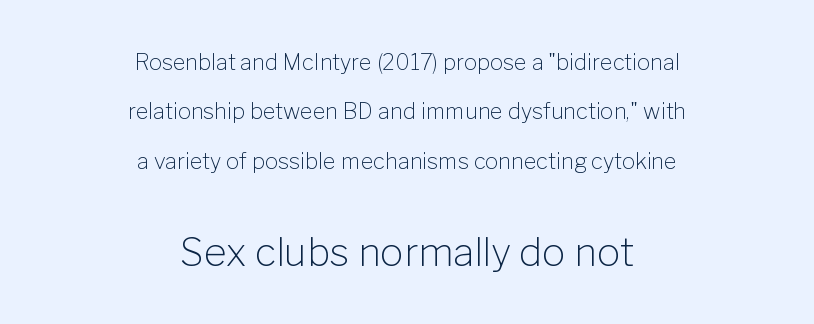
The image shows 39 px light sans-serif type, upright; set centered, loose line spacing (2.25x), normal letter spacing, not underlined; the second (bottom) block is 1.77x larger; low stroke contrast and a medium x-height.
